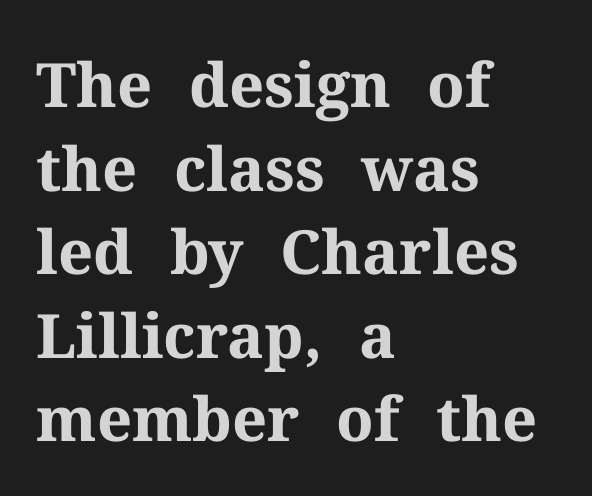
Q: Is the text bold? A: Yes.
Q: Is the text italic (slanted)? A: No, it is upright.
Q: Is the typeface a serif or a sans-serif typeface? A: Serif.
Q: Is the text underlined? A: No.
Q: How is the paragraph aligned? A: Left-aligned.
Q: Is the spacing between letters normal or unusually wide? A: Normal.
Q: Is the spacing between lines tight, normal or loose? A: Normal.
Q: Width (condensed, normal, or wide)? A: Normal.
Q: Stroke contrast? A: Medium.
Q: x-height? A: Medium.
Q: Monospaced? A: No.
